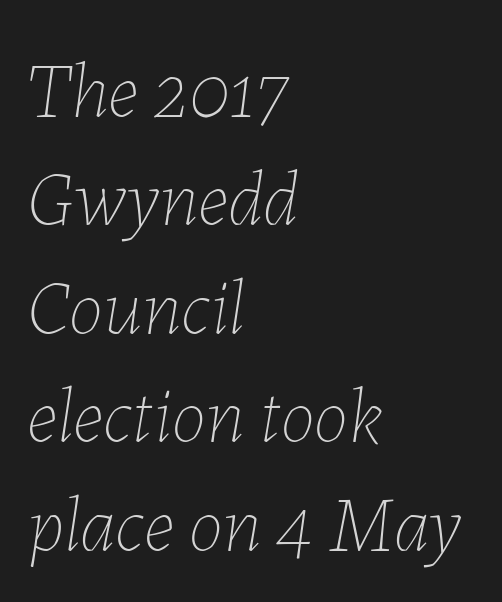
The image shows 78 px thin type, italic (leaning right); set left-aligned, normal line spacing (1.39x), normal letter spacing, not underlined; low stroke contrast and a medium x-height.
